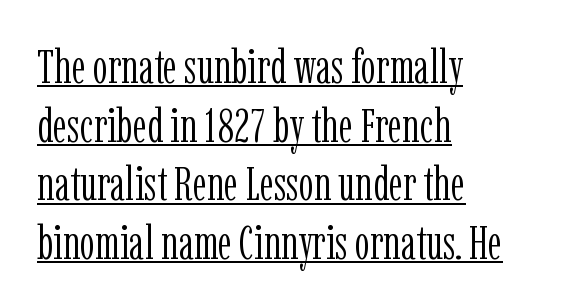
The image shows 48 px light, condensed serif type, upright; set left-aligned, line spacing 1.22x, normal letter spacing, underlined; low stroke contrast and a medium x-height.
